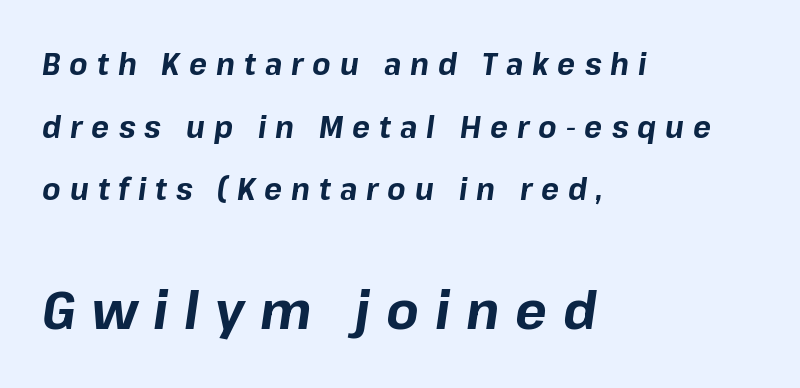
Clear beneath every line of the passage. A typesetter would call this heavily tracked-out type. Horizontal bands of white between lines are thick stripes. The paragraph shown leans on its left margin. Heavy, bold letterforms. Italic: yes, the glyphs are oblique.
